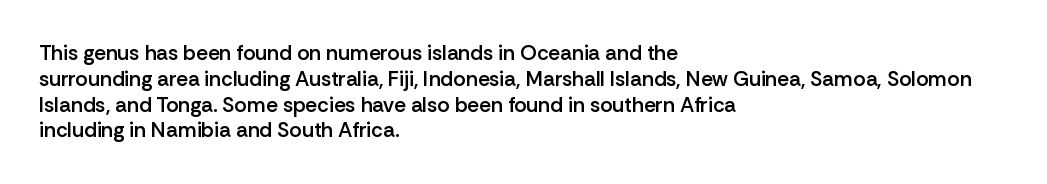
The image shows 21 px text type, upright; set left-aligned, line spacing 1.23x, normal letter spacing, not underlined.
